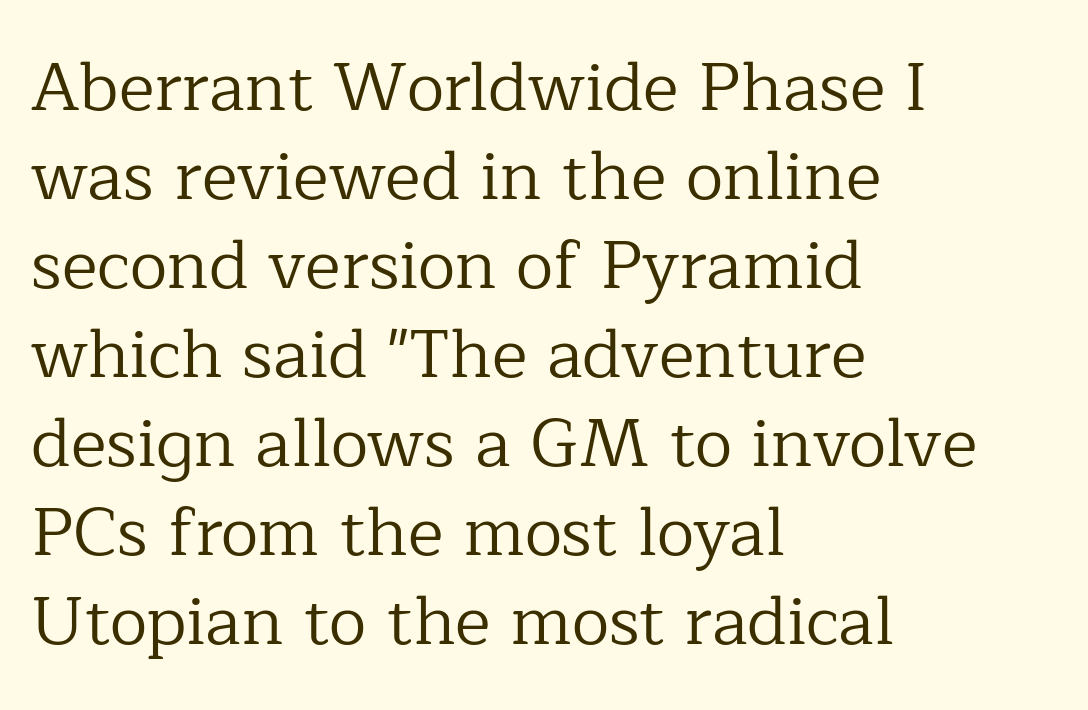
{"serif": "yes", "italic": "no", "bold": "no", "weight": "regular", "width": "normal", "stroke_contrast": "low", "x_height": "medium", "monospaced": "no", "underline": "no", "align": "left", "line_spacing": "normal", "line_spacing_ratio": 1.31, "letter_spacing": "normal", "letter_spacing_em": 0.0, "glyph_px": 68}
